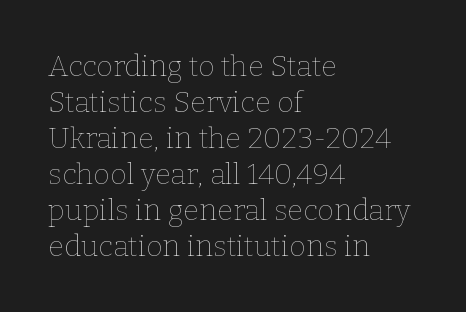
The image shows 29 px thin type, upright; set left-aligned, line spacing 1.24x, normal letter spacing, not underlined; low stroke contrast and a medium x-height.
